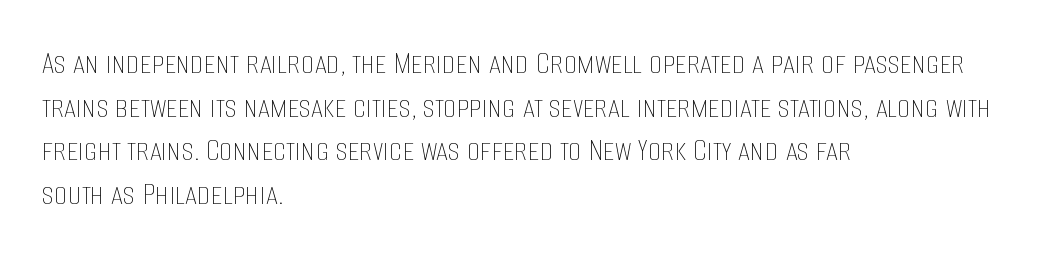
This sample is left-justified, so line endings fall wherever the words run out. A typesetter would call this proportional, since set widths differ per character. If you drew a line through each stem, it would be perfectly vertical. Normally led — the rows are evenly, conventionally spaced. In terms of letterspacing, this is plain default setting.
